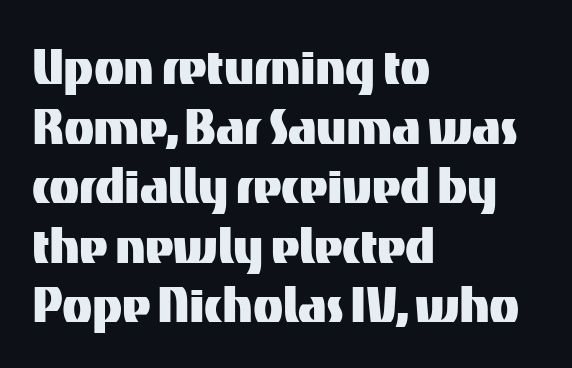
Q: Is the text italic (slanted)? A: No, it is upright.
Q: Is the typeface a serif or a sans-serif typeface? A: Sans-serif.
Q: Is the text underlined? A: No.
Q: How is the paragraph aligned? A: Left-aligned.
Q: Is the spacing between letters normal or unusually wide? A: Normal.
Q: Is the spacing between lines tight, normal or loose? A: Tight.
Q: Width (condensed, normal, or wide)? A: Normal.
Q: Stroke contrast? A: Medium.
Q: x-height? A: Medium.
Q: Monospaced? A: No.
